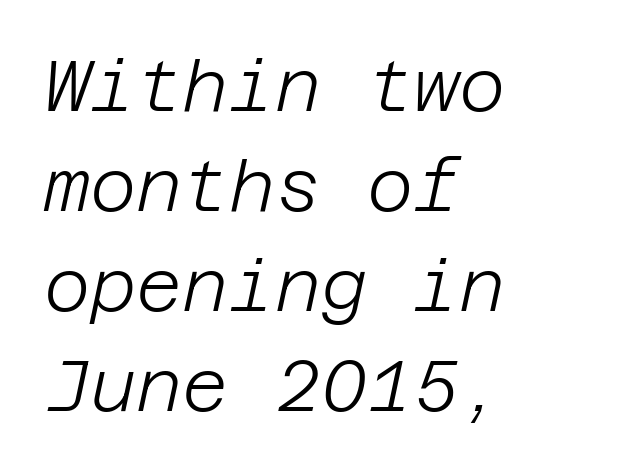
{"italic": "yes", "lean": "right", "slant_degrees": 12, "bold": "no", "weight": "light", "width": "normal", "stroke_contrast": "low", "x_height": "large", "underline": "no", "align": "left", "line_spacing": "normal", "line_spacing_ratio": 1.41, "letter_spacing": "normal", "letter_spacing_em": 0.0, "glyph_px": 71}
